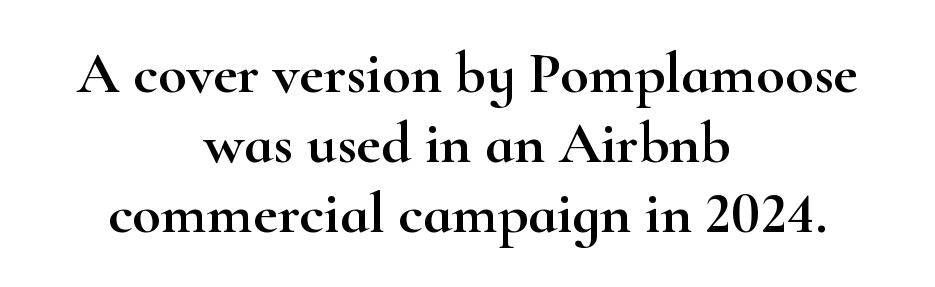
Q: Is the text italic (slanted)? A: No, it is upright.
Q: Is the typeface a serif or a sans-serif typeface? A: Serif.
Q: Is the text underlined? A: No.
Q: How is the paragraph aligned? A: Centered.
Q: Is the spacing between letters normal or unusually wide? A: Normal.
Q: Width (condensed, normal, or wide)? A: Wide.
Q: Stroke contrast? A: High.
Q: x-height? A: Small.
Q: Monospaced? A: No.
